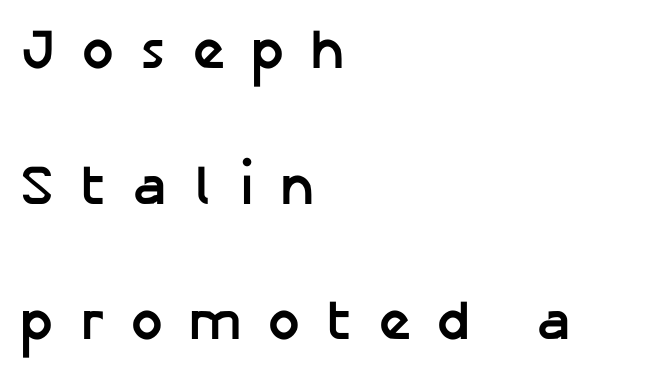
{"serif": "no", "italic": "no", "bold": "yes", "weight": "semibold", "width": "normal", "stroke_contrast": "low", "x_height": "medium", "monospaced": "no", "underline": "no", "align": "left", "line_spacing": "loose", "line_spacing_ratio": 2.42, "letter_spacing": "wide", "letter_spacing_em": 0.47, "glyph_px": 56}
